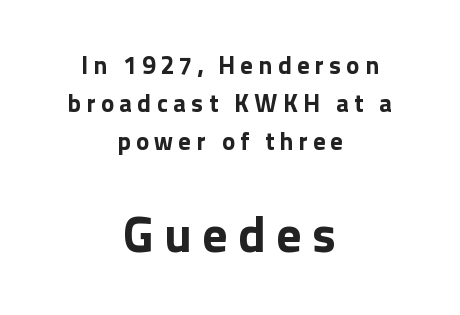
Reading down the block, each line starts at a different indent, mirrored at its end. Grotesque or geometric, the face here clearly has no serifs. Inter-character spacing is expanded well beyond the font's built-in metrics. Every stem runs plumb, perpendicular to the baseline. Character widths vary here, with narrow letters taking less room than wide ones. Larger block? The one below; the one above is distinctly smaller.
